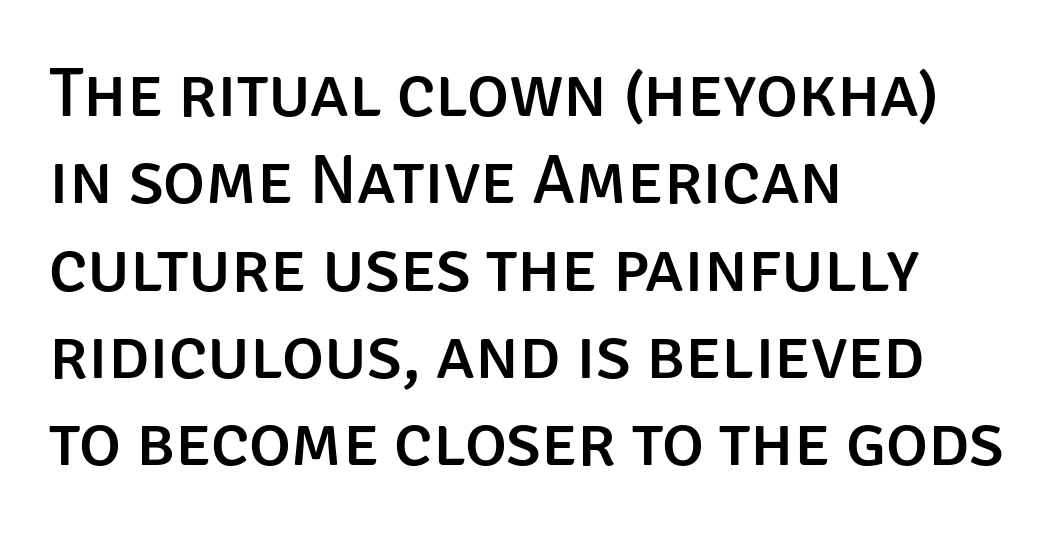
The image shows 71 px sans-serif type, upright; set left-aligned, line spacing 1.23x, normal letter spacing, not underlined; low stroke contrast and a large x-height.
